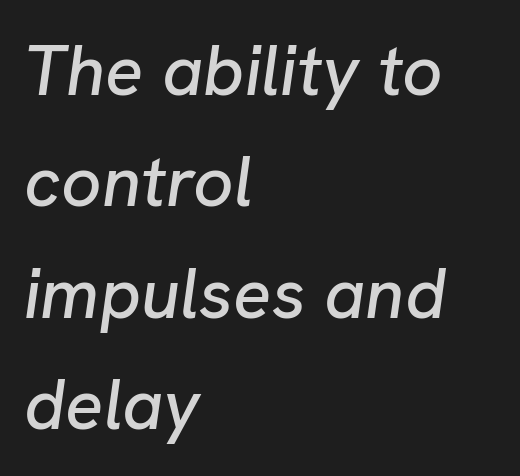
Q: Is the text italic (slanted)? A: Yes, it leans right by about 8 degrees.
Q: Is the text underlined? A: No.
Q: How is the paragraph aligned? A: Left-aligned.
Q: Is the spacing between letters normal or unusually wide? A: Normal.
Q: Is the spacing between lines tight, normal or loose? A: Normal.
Q: Width (condensed, normal, or wide)? A: Normal.
Q: Stroke contrast? A: Low.
Q: x-height? A: Medium.
Q: Monospaced? A: No.
